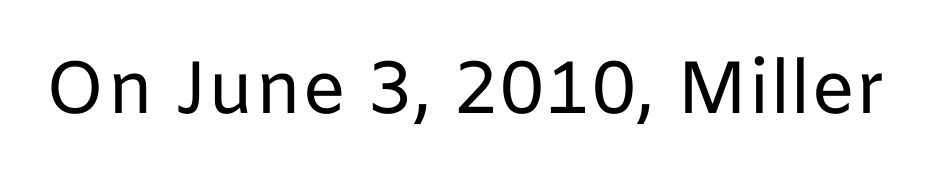
{"serif": "no", "italic": "no", "bold": "no", "weight": "regular", "width": "normal", "stroke_contrast": "low", "x_height": "medium", "monospaced": "no", "underline": "no", "letter_spacing": "normal", "letter_spacing_em": 0.0, "glyph_px": 74}
